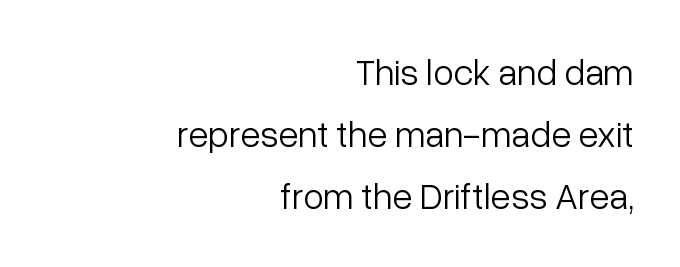
{"serif": "no", "italic": "no", "bold": "no", "weight": "light", "width": "normal", "stroke_contrast": "low", "x_height": "medium", "monospaced": "no", "underline": "no", "align": "right", "line_spacing": "normal", "line_spacing_ratio": 1.68, "letter_spacing": "normal", "letter_spacing_em": 0.0, "glyph_px": 37}
